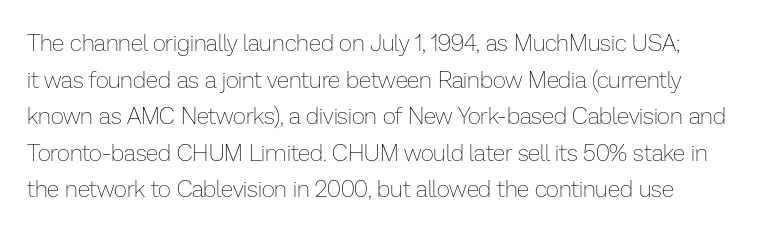
The image shows 23 px text type, upright; set normal line spacing (1.59x), normal letter spacing, not underlined.
